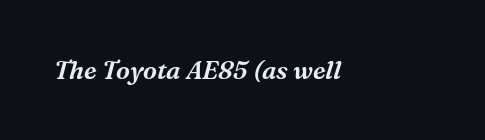
Q: Is the text italic (slanted)? A: Yes, it leans right by about 16 degrees.
Q: Is the text underlined? A: No.
Q: Is the spacing between letters normal or unusually wide? A: Normal.
